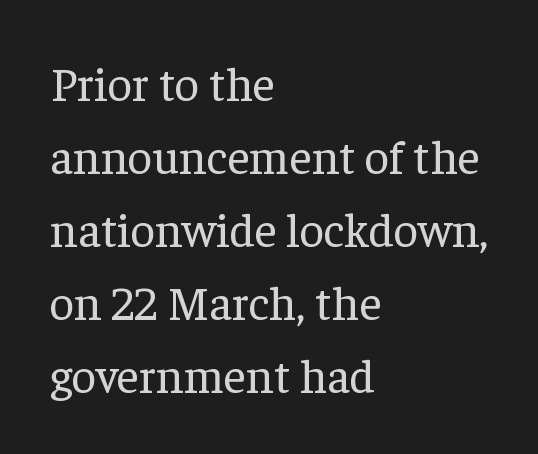
{"serif": "yes", "italic": "no", "bold": "no", "weight": "regular", "width": "normal", "stroke_contrast": "low", "x_height": "medium", "monospaced": "no", "underline": "no", "align": "left", "line_spacing": "normal", "line_spacing_ratio": 1.52, "letter_spacing": "normal", "letter_spacing_em": 0.0, "glyph_px": 48}
